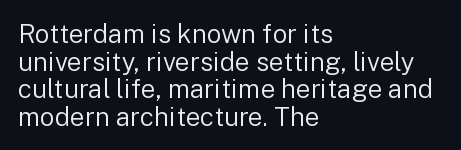
The image shows 26 px text type, upright; set left-aligned, tight line spacing (1.06x), normal letter spacing, not underlined.
